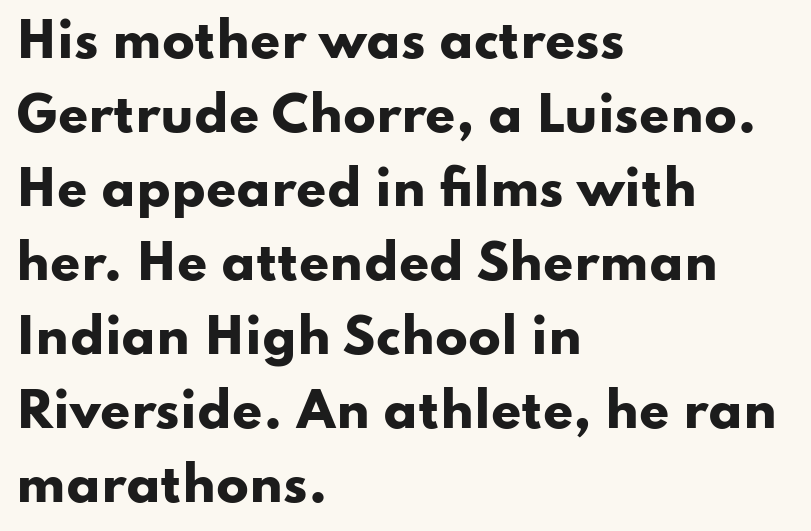
The image shows 48 px heavy, wide sans-serif type, upright; set left-aligned, normal line spacing (1.54x), normal letter spacing, not underlined; low stroke contrast and a small x-height.
